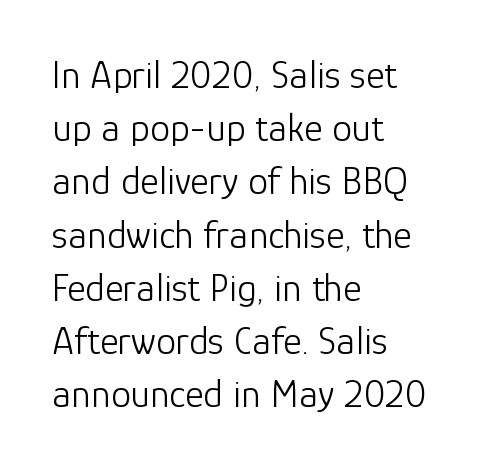
{"serif": "no", "italic": "no", "bold": "no", "weight": "light", "width": "normal", "stroke_contrast": "low", "x_height": "medium", "monospaced": "no", "underline": "no", "align": "left", "line_spacing": "normal", "line_spacing_ratio": 1.33, "letter_spacing": "normal", "letter_spacing_em": 0.0, "glyph_px": 40}
